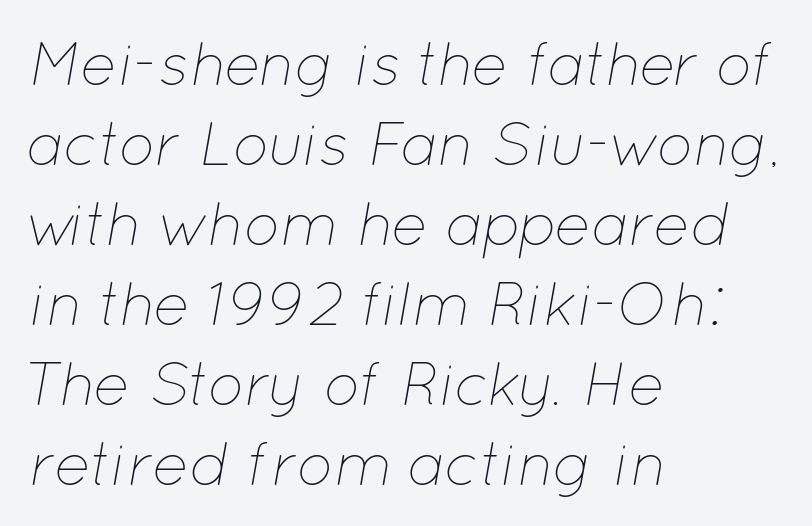
Q: Is the text bold? A: No.
Q: Is the text italic (slanted)? A: Yes, it leans right by about 12 degrees.
Q: Is the text underlined? A: No.
Q: How is the paragraph aligned? A: Left-aligned.
Q: Is the spacing between letters normal or unusually wide? A: Normal.
Q: Is the spacing between lines tight, normal or loose? A: Normal.
Q: Width (condensed, normal, or wide)? A: Normal.
Q: Stroke contrast? A: Low.
Q: x-height? A: Medium.
Q: Monospaced? A: No.
